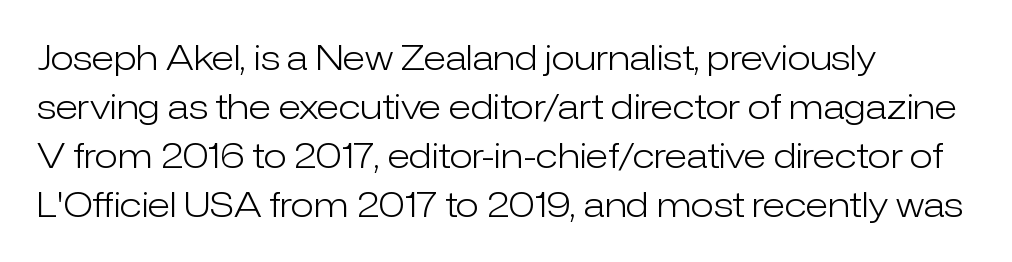
The image shows 34 px light sans-serif type, upright; set left-aligned, normal line spacing (1.44x), normal letter spacing, not underlined; low stroke contrast and a medium x-height.
